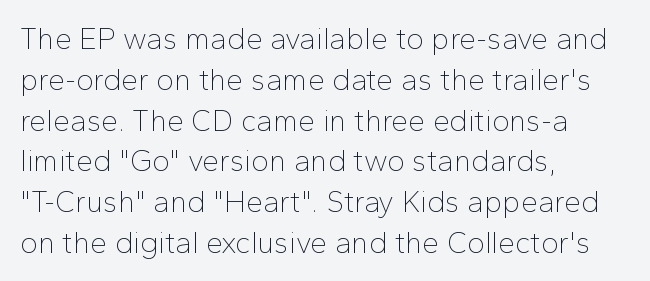
The image shows 30 px thin sans-serif type, upright; set left-aligned, normal line spacing (1.36x), normal letter spacing, not underlined; low stroke contrast and a medium x-height.
